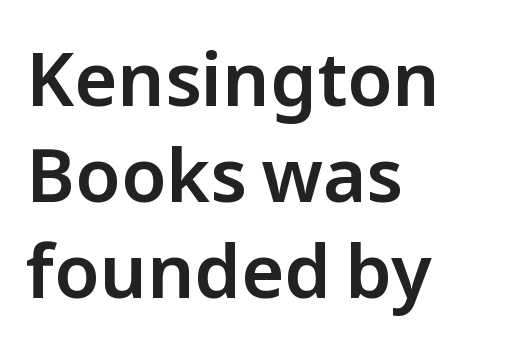
{"serif": "no", "italic": "no", "width": "normal", "stroke_contrast": "low", "x_height": "medium", "monospaced": "no", "underline": "no", "align": "left", "line_spacing": "normal", "line_spacing_ratio": 1.3, "letter_spacing": "normal", "letter_spacing_em": 0.0, "glyph_px": 74}
